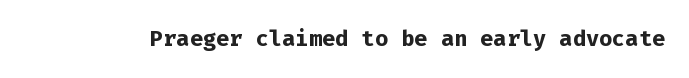
Q: Is the text bold? A: Yes.
Q: Is the text italic (slanted)? A: No, it is upright.
Q: Is the text underlined? A: No.
Q: Is the spacing between letters normal or unusually wide? A: Normal.
